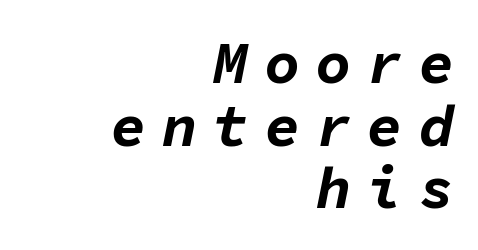
The image shows 59 px bold type, italic (leaning right), monospaced; set right-aligned, tight line spacing (1.06x), unusually wide letter spacing (+0.27 em), not underlined; low stroke contrast and a medium x-height.
